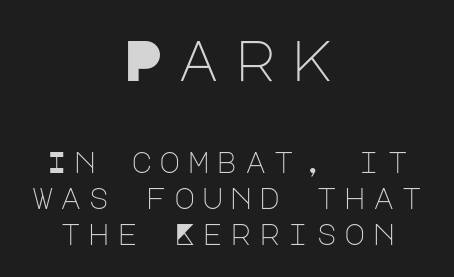
Q: Is the text bold? A: No.
Q: Is the text italic (slanted)? A: No, it is upright.
Q: Is the typeface a serif or a sans-serif typeface? A: Sans-serif.
Q: Is the text underlined? A: No.
Q: How is the paragraph aligned? A: Centered.
Q: Is the spacing between letters normal or unusually wide? A: Unusually wide.
Q: Which block of text is set in a larger size, the first (top) or the second (bottom)? A: The first (top) one.
Q: Width (condensed, normal, or wide)? A: Normal.
Q: Stroke contrast? A: Low.
Q: x-height? A: Large.
